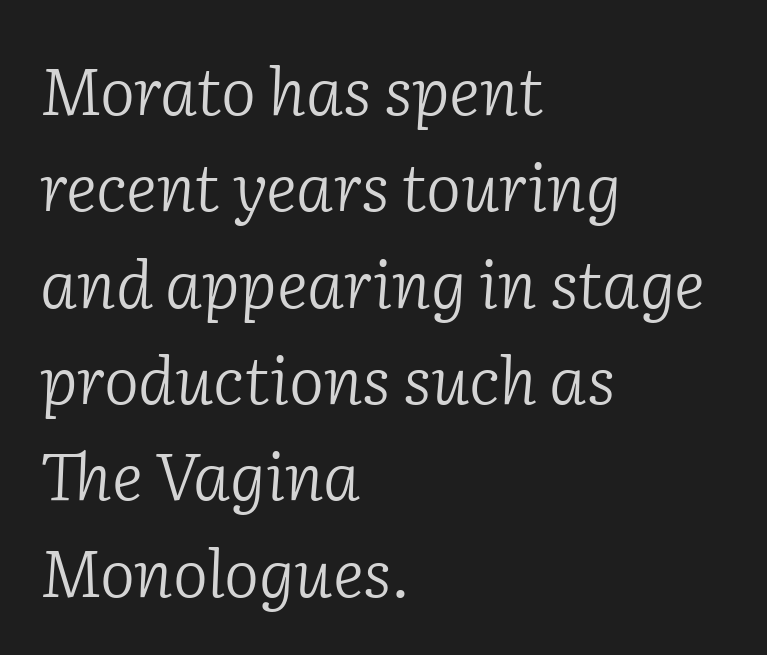
Q: Is the text bold? A: No.
Q: Is the text italic (slanted)? A: Yes, it leans right by about 2 degrees.
Q: Is the typeface a serif or a sans-serif typeface? A: Serif.
Q: Is the text underlined? A: No.
Q: How is the paragraph aligned? A: Left-aligned.
Q: Is the spacing between letters normal or unusually wide? A: Normal.
Q: Is the spacing between lines tight, normal or loose? A: Normal.
Q: Width (condensed, normal, or wide)? A: Normal.
Q: Stroke contrast? A: Low.
Q: x-height? A: Medium.
Q: Monospaced? A: No.
